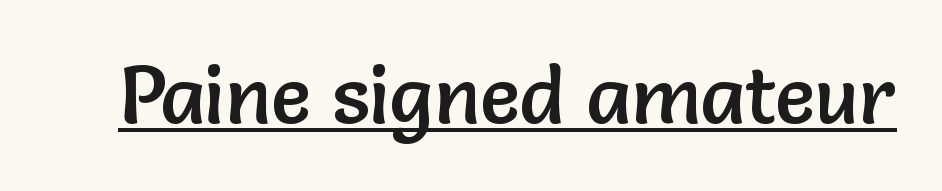
{"serif": "no", "italic": "no", "width": "normal", "stroke_contrast": "low", "x_height": "medium", "monospaced": "no", "underline": "yes", "letter_spacing": "normal", "letter_spacing_em": 0.0, "glyph_px": 80}
